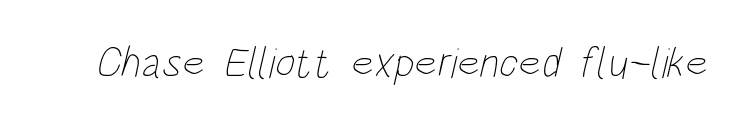
The image shows 43 px thin, condensed type; set normal letter spacing, not underlined; low stroke contrast and a large x-height.
